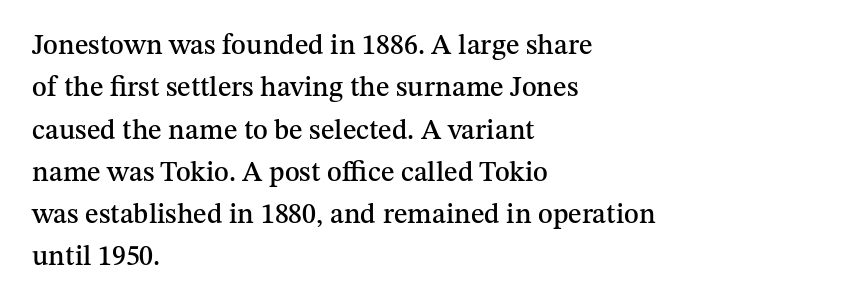
{"serif": "yes", "italic": "no", "width": "normal", "stroke_contrast": "medium", "x_height": "medium", "monospaced": "no", "underline": "no", "align": "left", "line_spacing": "normal", "line_spacing_ratio": 1.51, "letter_spacing": "normal", "letter_spacing_em": 0.0, "glyph_px": 28}
